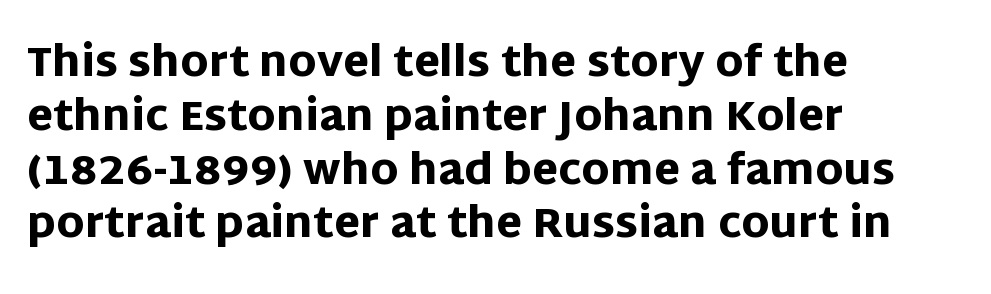
The image shows 42 px heavy sans-serif type, upright; set left-aligned, normal line spacing (1.28x), normal letter spacing, not underlined; low stroke contrast and a large x-height.
